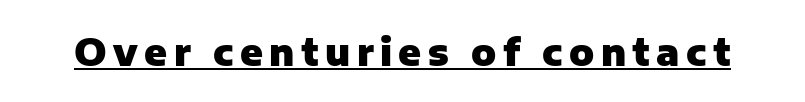
The image shows 37 px heavy sans-serif type, upright; set underlined; low stroke contrast and a medium x-height.
